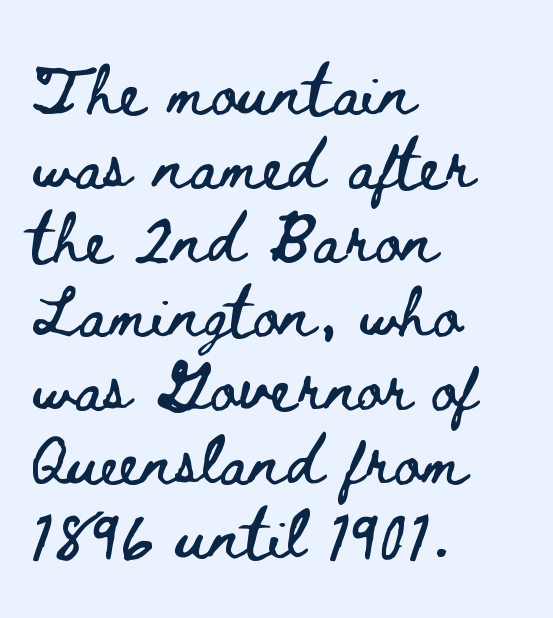
{"width": "wide", "stroke_contrast": "low", "x_height": "small", "monospaced": "no", "underline": "no", "align": "left", "line_spacing": "normal", "line_spacing_ratio": 1.48, "letter_spacing": "normal", "letter_spacing_em": 0.0, "glyph_px": 50}
